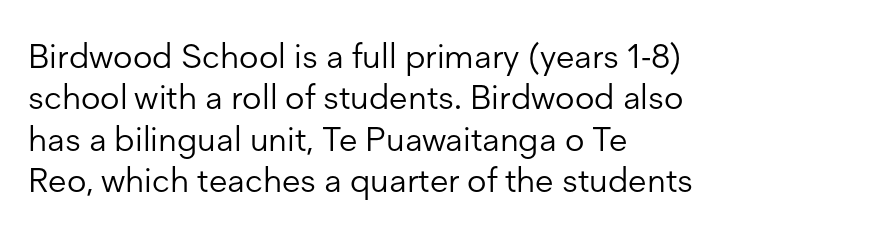
Q: Is the text bold? A: No.
Q: Is the text italic (slanted)? A: No, it is upright.
Q: Is the typeface a serif or a sans-serif typeface? A: Sans-serif.
Q: Is the text underlined? A: No.
Q: How is the paragraph aligned? A: Left-aligned.
Q: Is the spacing between letters normal or unusually wide? A: Normal.
Q: Width (condensed, normal, or wide)? A: Normal.
Q: Stroke contrast? A: Low.
Q: x-height? A: Medium.
Q: Monospaced? A: No.
